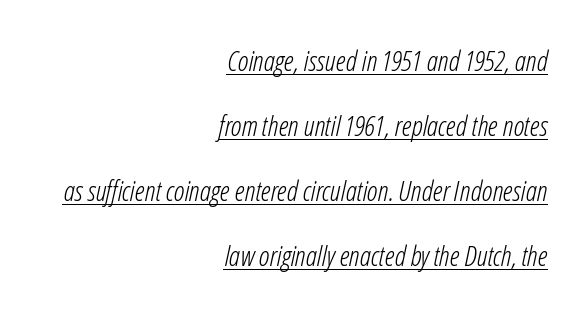
{"italic": "yes", "lean": "right", "slant_degrees": 12, "bold": "no", "weight": "light", "width": "condensed", "stroke_contrast": "low", "x_height": "medium", "monospaced": "no", "underline": "yes", "align": "right", "line_spacing": "loose", "line_spacing_ratio": 2.32, "letter_spacing": "normal", "letter_spacing_em": 0.0, "glyph_px": 28}
